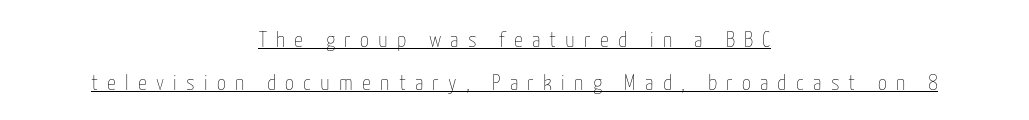
If you folded the block vertically in half, each line would mirror itself in length. Successive baselines arrive slowly, with a big drop between each. Look at the tracking — it's clearly loosened, letters drifting apart. These characters rest on top of a visible drawn line.
